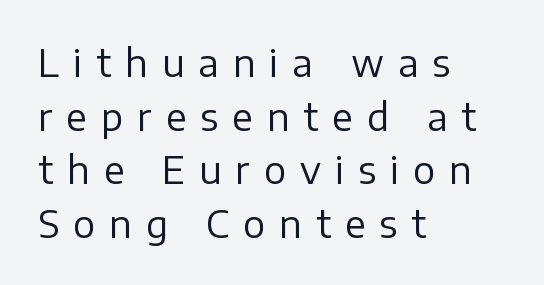
{"serif": "no", "italic": "no", "bold": "no", "weight": "regular", "width": "normal", "stroke_contrast": "low", "x_height": "medium", "monospaced": "no", "underline": "no", "align": "left", "line_spacing": "normal", "line_spacing_ratio": 1.45, "letter_spacing": "wide", "letter_spacing_em": 0.38, "glyph_px": 37}
